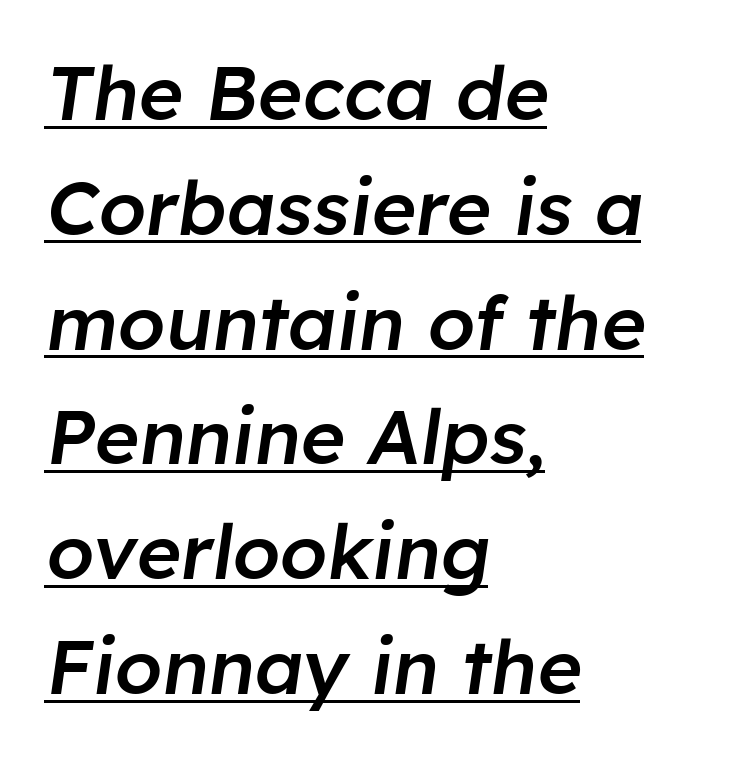
Posture: slanted. Is there much room between lines? A standard amount, neither cramped nor airy. Each glyph is drawn with semibold strokes, heavier than normal yet not fully bold. The letterforms sit shoulder to shoulder at normal distance.
